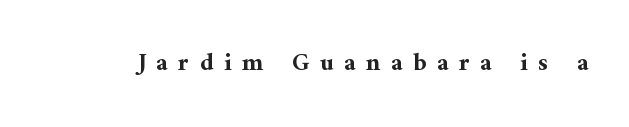
Q: Is the text bold? A: Yes.
Q: Is the text italic (slanted)? A: No, it is upright.
Q: Is the text underlined? A: No.
Q: Is the spacing between letters normal or unusually wide? A: Unusually wide.
